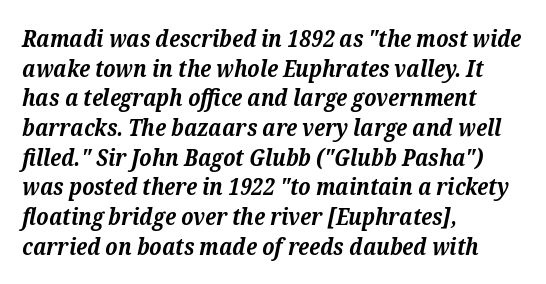
Check under the words: just untouched page. You can tell it's italic because the verticals aren't actually vertical. Caption: multi-line text, flush left, ragged right. Characters follow at the spacing the type designer built in. Every letter is thick-stroked: bold, no question.
